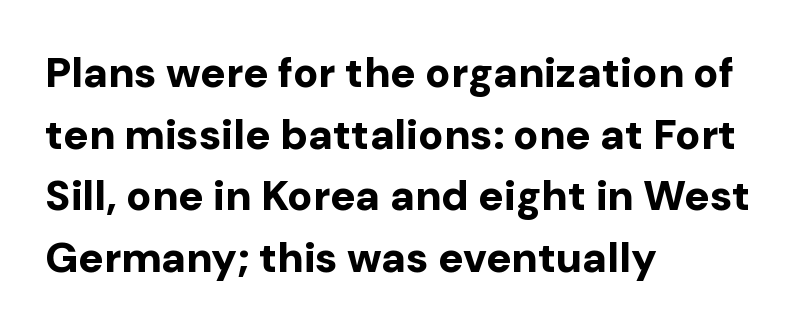
Q: Is the text bold? A: Yes.
Q: Is the text italic (slanted)? A: No, it is upright.
Q: Is the typeface a serif or a sans-serif typeface? A: Sans-serif.
Q: Is the text underlined? A: No.
Q: How is the paragraph aligned? A: Left-aligned.
Q: Is the spacing between letters normal or unusually wide? A: Normal.
Q: Is the spacing between lines tight, normal or loose? A: Normal.
Q: Width (condensed, normal, or wide)? A: Normal.
Q: Stroke contrast? A: Low.
Q: x-height? A: Medium.
Q: Monospaced? A: No.
